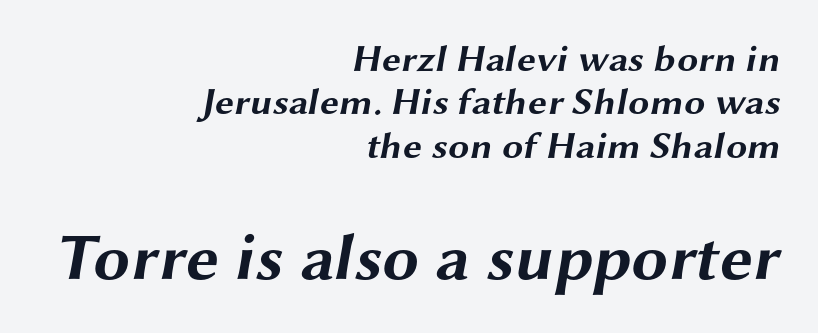
{"serif": "no", "bold": "yes", "weight": "bold", "width": "wide", "stroke_contrast": "medium", "x_height": "medium", "monospaced": "no", "underline": "no", "align": "right", "line_spacing": "tight", "line_spacing_ratio": 1.14, "letter_spacing": "normal", "letter_spacing_em": 0.0, "larger_block": "second", "size_ratio": 1.74, "glyph_px": 66}
